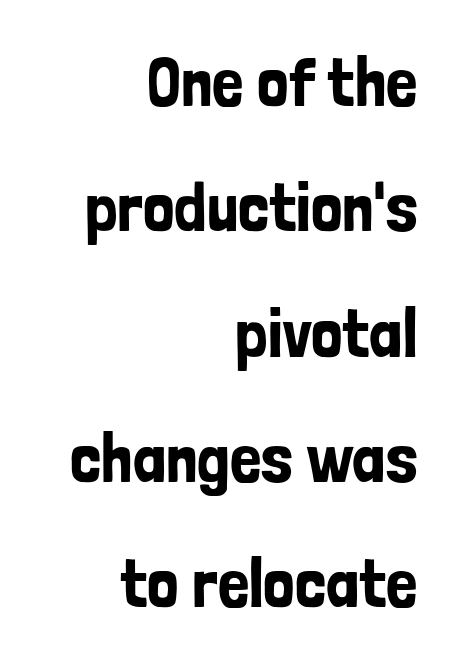
{"serif": "no", "italic": "no", "width": "condensed", "stroke_contrast": "low", "x_height": "medium", "monospaced": "no", "underline": "no", "align": "right", "line_spacing_ratio": 1.79, "letter_spacing": "normal", "letter_spacing_em": 0.0, "glyph_px": 70}
